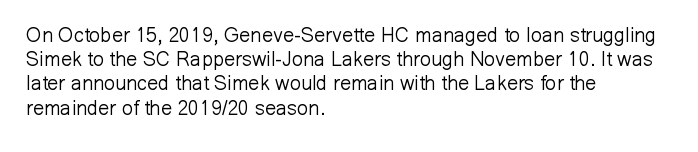
Tall strokes in this sample are plumb rather than angled. Decoration check: the copy has no underline. Words appear dense and cohesive because spacing is normal. The typesetter chose a ragged-right arrangement here.
